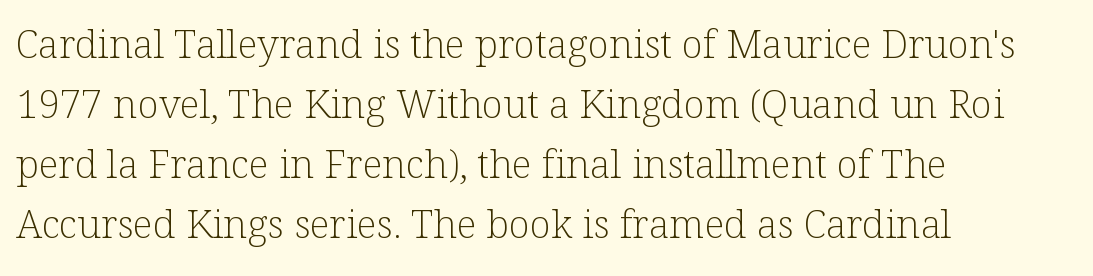
{"serif": "yes", "italic": "no", "bold": "no", "weight": "light", "width": "normal", "stroke_contrast": "low", "x_height": "medium", "monospaced": "no", "underline": "no", "align": "left", "line_spacing": "normal", "line_spacing_ratio": 1.54, "letter_spacing": "normal", "letter_spacing_em": 0.0, "glyph_px": 39}
